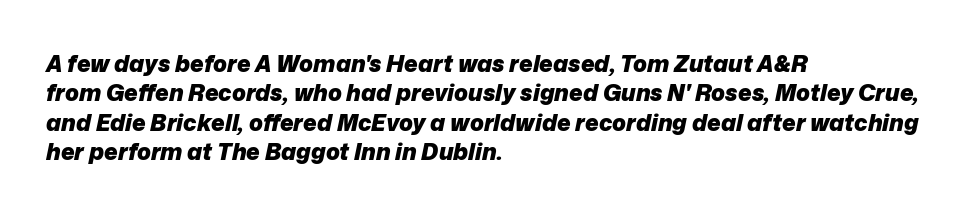
The letters sit at their default tracking, neither squeezed nor spread. Evenly set lines give the paragraph a standard silhouette. The glyphs are unaccompanied by any horizontal stroke below them. The face used here has the dense, thick strokes of a bold. The rag falls on the right side of this text block. Every character sits at an angle, as italics do.
